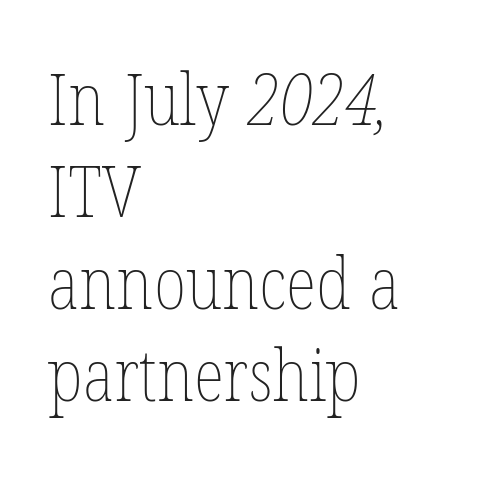
There is no visible air inserted between adjacent glyphs. Each stroke keeps to a modest, everyday thickness or less. Is the block centered? No — it sits flush against the left margin. The face used here is proportionally spaced, like ordinary book or web type.
